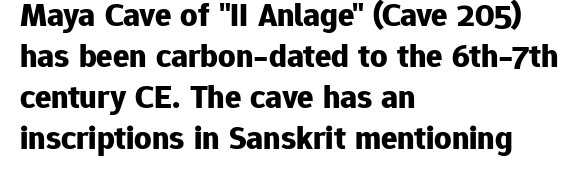
The image shows 34 px bold sans-serif type, upright; set left-aligned, line spacing 1.21x, normal letter spacing, not underlined; low stroke contrast and a medium x-height.
